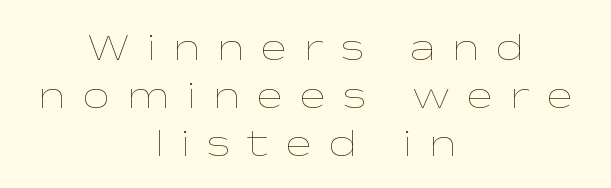
{"italic": "no", "bold": "no", "weight": "thin", "width": "wide", "stroke_contrast": "low", "x_height": "medium", "monospaced": "no", "underline": "no", "align": "center", "line_spacing_ratio": 1.23, "letter_spacing": "wide", "letter_spacing_em": 0.44, "glyph_px": 39}
